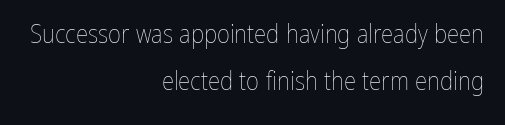
Weight class: somewhere from thin through regular. The paragraph shown leans on its right margin. Does the lettering tilt? It doesn't — this is upright. Letters rest on an invisible, unmarked baseline. Quick note: interline space is abundant.
